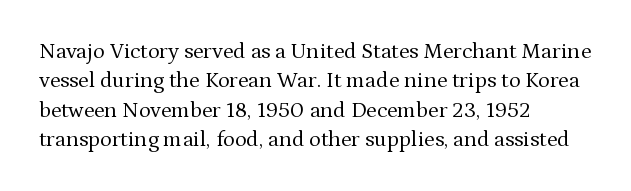
Caption: face not bold, strokes unweighted. Whoever set this chose a conventional vertical rhythm. This sample uses plain, unmodified letter spacing. The lettering stays uniformly vertical, giving the passage a roman look. Rule under the text: the space is simply empty.
